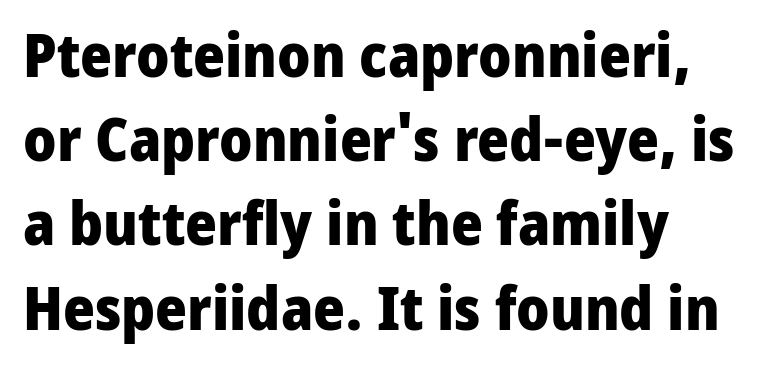
The image shows 61 px heavy sans-serif type, upright; set left-aligned, normal line spacing (1.38x), normal letter spacing, not underlined; low stroke contrast and a medium x-height.
